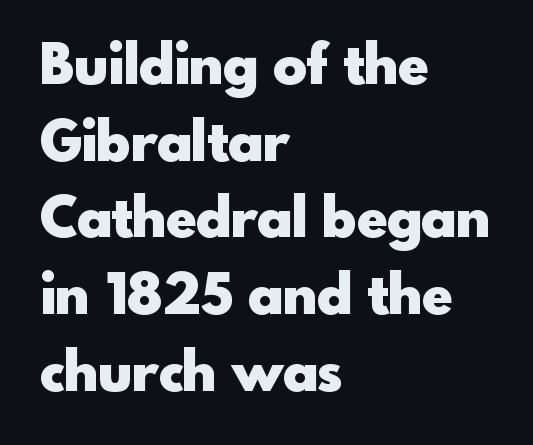
Q: Is the text bold? A: Yes.
Q: Is the text italic (slanted)? A: No, it is upright.
Q: Is the typeface a serif or a sans-serif typeface? A: Sans-serif.
Q: Is the text underlined? A: No.
Q: How is the paragraph aligned? A: Left-aligned.
Q: Is the spacing between letters normal or unusually wide? A: Normal.
Q: Is the spacing between lines tight, normal or loose? A: Normal.
Q: Width (condensed, normal, or wide)? A: Normal.
Q: x-height? A: Small.
Q: Monospaced? A: No.
